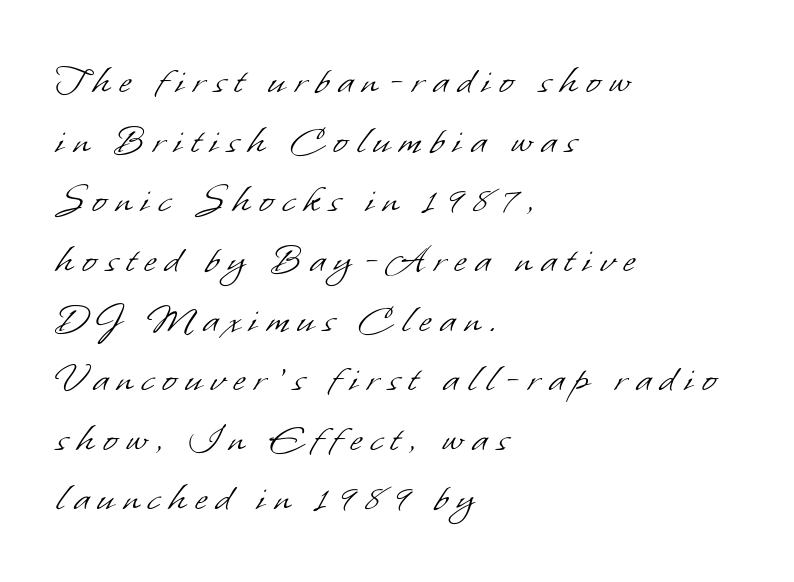
Unmarked baselines from the first word to the last. You could not count columns in this text — the font is proportionally spaced. Does the type have serifs? No, each stem ends abruptly. These lines are set flush left with a ragged right edge. How are the letters spaced? Widely, with obvious added tracking.
